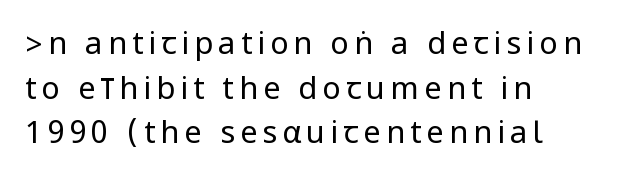
The image shows 31 px regular-weight, condensed sans-serif type, upright; set left-aligned, normal line spacing (1.44x), not underlined; low stroke contrast.
